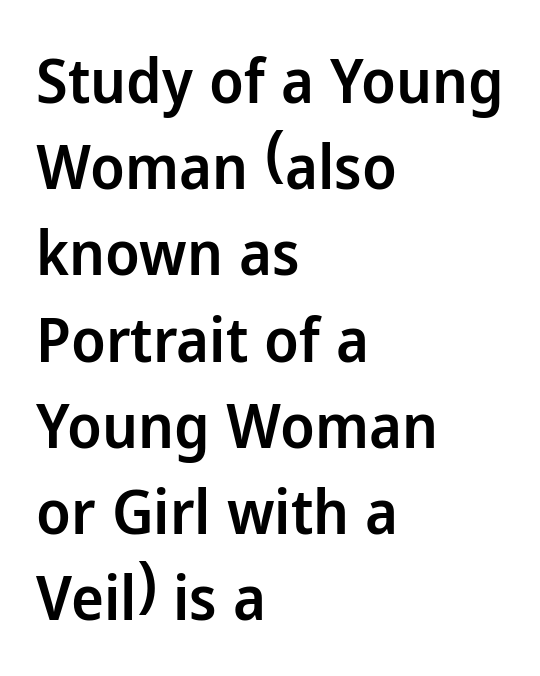
{"serif": "no", "italic": "no", "bold": "semi", "weight": "semibold", "width": "normal", "stroke_contrast": "low", "x_height": "medium", "monospaced": "no", "underline": "no", "align": "left", "line_spacing": "normal", "line_spacing_ratio": 1.39, "letter_spacing": "normal", "letter_spacing_em": 0.0, "glyph_px": 62}
